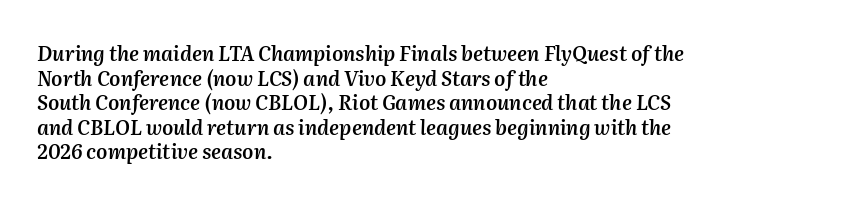
Q: Is the text bold? A: Semi-bold.
Q: Is the text italic (slanted)? A: Yes, it leans right by about 2 degrees.
Q: Is the text underlined? A: No.
Q: How is the paragraph aligned? A: Left-aligned.
Q: Is the spacing between letters normal or unusually wide? A: Normal.
